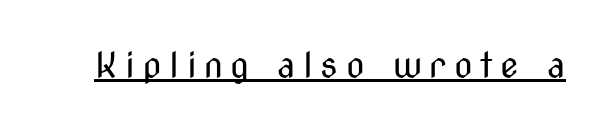
The image shows 34 px regular-weight, condensed sans-serif type, upright; set unusually wide letter spacing (+0.22 em), underlined; medium stroke contrast and a medium x-height.
